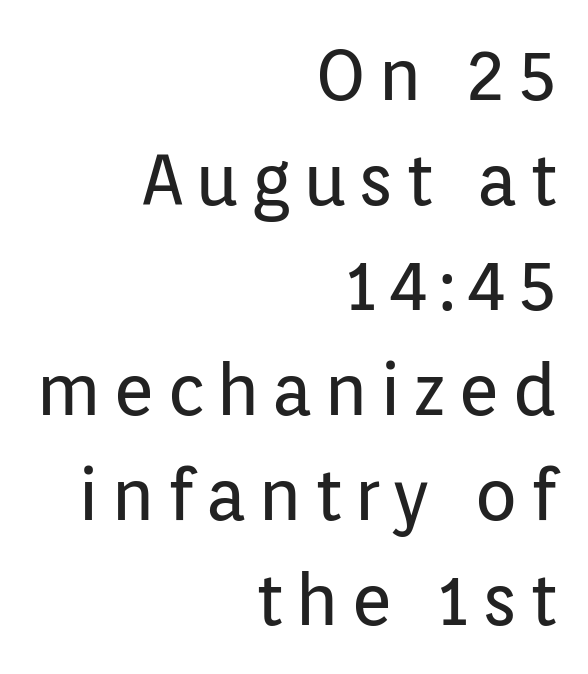
Q: Is the text bold? A: No.
Q: Is the text italic (slanted)? A: No, it is upright.
Q: Is the typeface a serif or a sans-serif typeface? A: Sans-serif.
Q: Is the text underlined? A: No.
Q: How is the paragraph aligned? A: Right-aligned.
Q: Is the spacing between lines tight, normal or loose? A: Normal.
Q: Width (condensed, normal, or wide)? A: Normal.
Q: Stroke contrast? A: Low.
Q: x-height? A: Medium.
Q: Monospaced? A: No.
